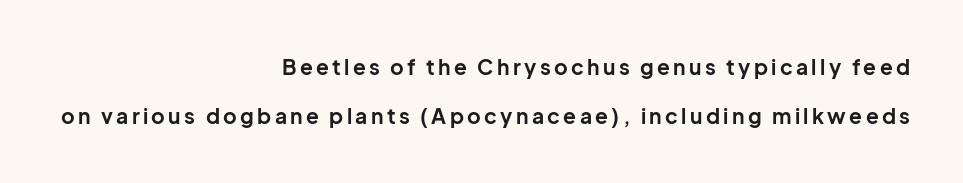
When letters stand straight like this, we call the style roman or upright. This sample is right-justified, so line beginnings fall wherever the words allow. Rule under the text: the space is simply empty. Look at the stroke-to-counter ratio: heavy, a bold.
